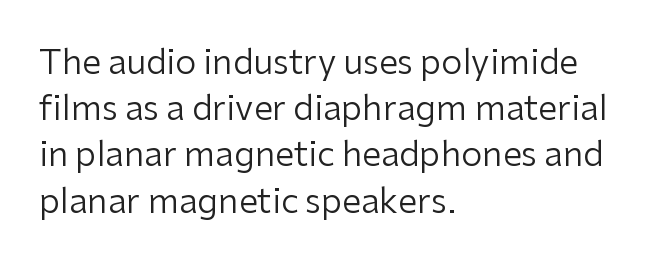
{"serif": "no", "italic": "no", "bold": "no", "weight": "regular", "width": "normal", "stroke_contrast": "low", "x_height": "medium", "monospaced": "no", "underline": "no", "align": "left", "line_spacing": "normal", "line_spacing_ratio": 1.36, "letter_spacing": "normal", "letter_spacing_em": 0.0, "glyph_px": 34}
